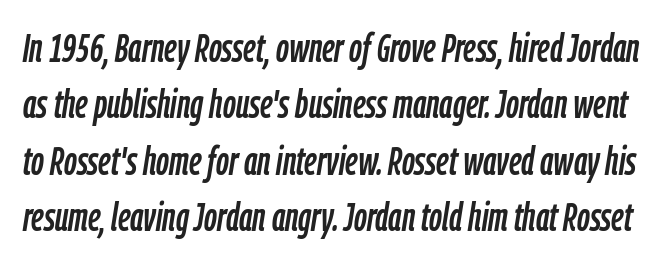
Looks like regular typesetting: each glyph gets only the width it needs. Normally led — the rows are evenly, conventionally spaced. A bare baseline throughout the passage. Default kerning and tracking; the words read as compact shapes.
